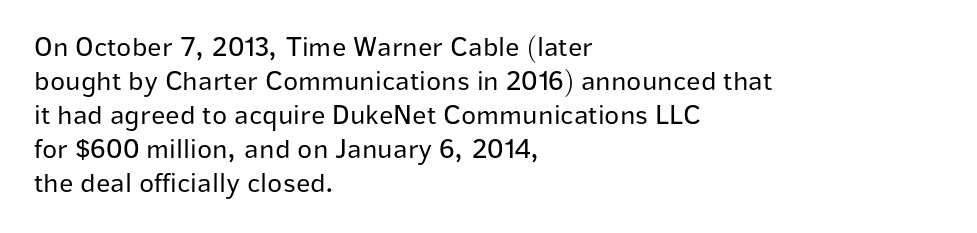
Q: Is the text bold? A: No.
Q: Is the text italic (slanted)? A: No, it is upright.
Q: Is the typeface a serif or a sans-serif typeface? A: Sans-serif.
Q: Is the text underlined? A: No.
Q: How is the paragraph aligned? A: Left-aligned.
Q: Is the spacing between letters normal or unusually wide? A: Normal.
Q: Width (condensed, normal, or wide)? A: Normal.
Q: Stroke contrast? A: Low.
Q: x-height? A: Medium.
Q: Monospaced? A: No.
